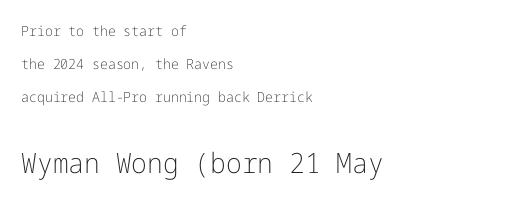
The image shows 28 px light sans-serif type, upright; set left-aligned, loose line spacing (2.37x), normal letter spacing, not underlined; the second (bottom) block is 2.0x larger; low stroke contrast and a medium x-height.
